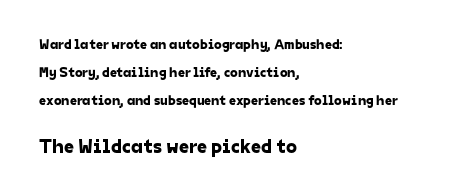
{"underline": "no", "align": "left", "line_spacing": "loose", "line_spacing_ratio": 2.0, "letter_spacing": "normal", "letter_spacing_em": 0.0, "larger_block": "second", "size_ratio": 1.43, "glyph_px": 20}
